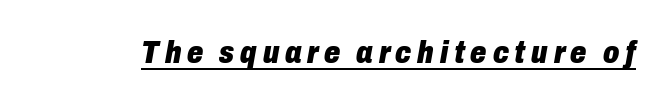
Q: Is the text bold? A: Yes.
Q: Is the text italic (slanted)? A: Yes, it leans right by about 10 degrees.
Q: Is the text underlined? A: Yes.
Q: Width (condensed, normal, or wide)? A: Condensed.
Q: Stroke contrast? A: Low.
Q: x-height? A: Medium.
Q: Monospaced? A: No.
